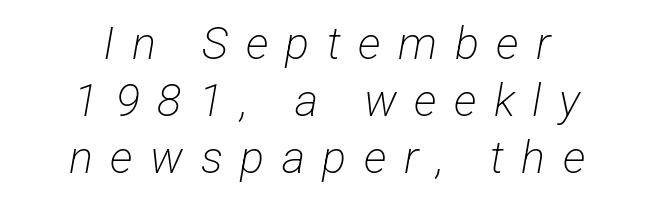
Typeset on center — no edge is straight. Baseline-to-baseline distance is the conventional proportion of letter height. Each letter keeps its own natural width here, so spacing adapts to shape. Letter spacing: wide. Each letter's strokes conclude bluntly, with no projecting serifs.
